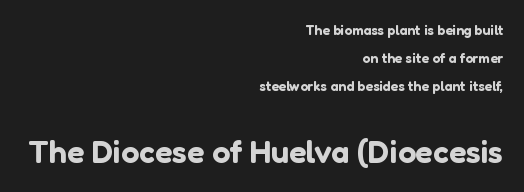
Q: Is the text italic (slanted)? A: No, it is upright.
Q: Is the typeface a serif or a sans-serif typeface? A: Sans-serif.
Q: Is the text underlined? A: No.
Q: How is the paragraph aligned? A: Right-aligned.
Q: Is the spacing between letters normal or unusually wide? A: Normal.
Q: Is the spacing between lines tight, normal or loose? A: Loose.
Q: Which block of text is set in a larger size, the first (top) or the second (bottom)? A: The second (bottom) one.
Q: Width (condensed, normal, or wide)? A: Normal.
Q: Stroke contrast? A: Low.
Q: x-height? A: Medium.
Q: Monospaced? A: No.
